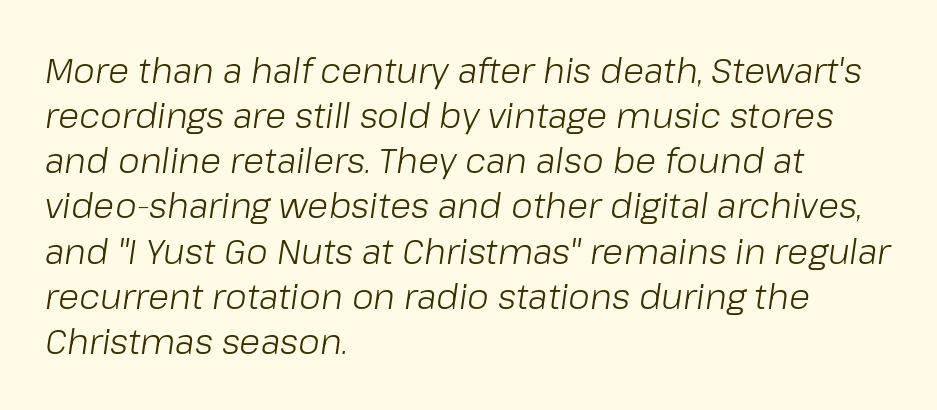
The image shows 35 px light type, italic (leaning right); set left-aligned, normal line spacing (1.29x), normal letter spacing, not underlined; low stroke contrast and a medium x-height.
